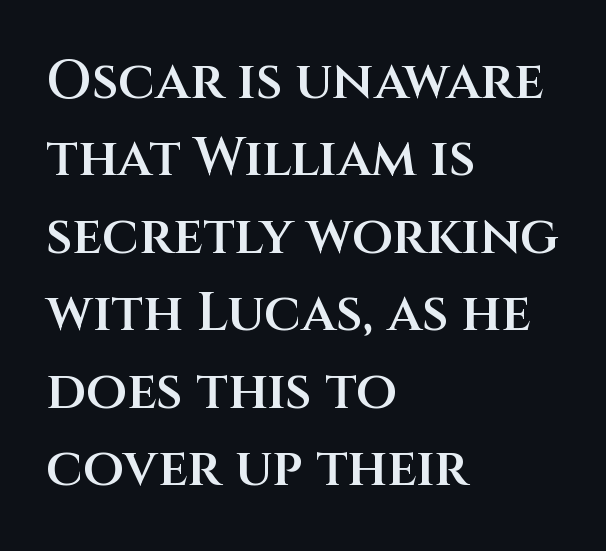
The image shows 53 px semibold sans-serif type, upright; set left-aligned, normal line spacing (1.46x), normal letter spacing, not underlined; medium stroke contrast and a large x-height.
